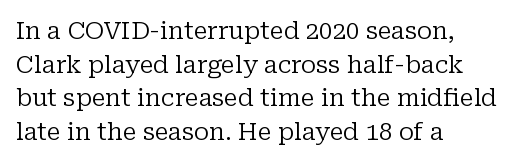
The image shows 24 px text type, upright; set left-aligned, normal line spacing (1.4x), normal letter spacing, not underlined.
